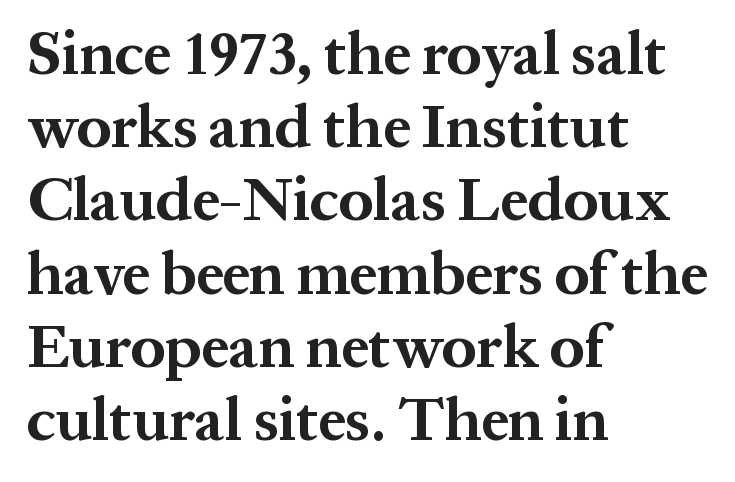
In terms of weight, the rendering is a true, heavy bold. This sample has the flowing, uneven cadence of proportional lettering. To sum up the face: it has serifs. The letters stand upright; this is a roman face.
